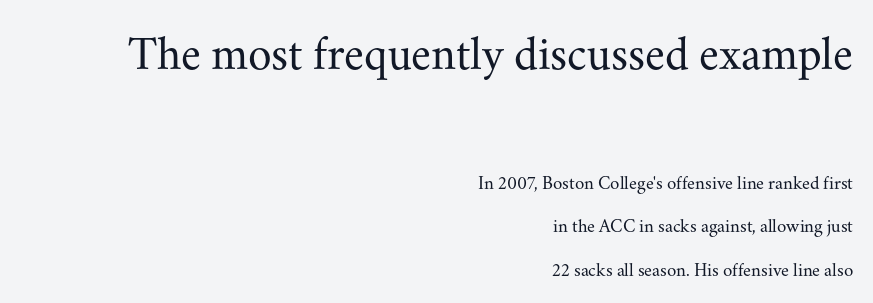
The font's upright variant was chosen for this text. In terms of letterform style, serifs are clearly present. Spacing verdict: proportional, widths tailored to each character. Top chunk: large. Bottom chunk: small.
